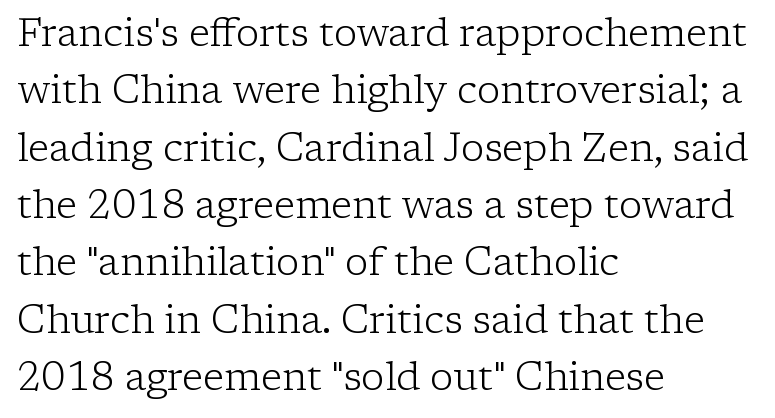
{"serif": "yes", "italic": "no", "bold": "no", "weight": "light", "width": "normal", "stroke_contrast": "low", "x_height": "medium", "monospaced": "no", "underline": "no", "align": "left", "line_spacing": "normal", "line_spacing_ratio": 1.47, "letter_spacing": "normal", "letter_spacing_em": 0.0, "glyph_px": 39}
